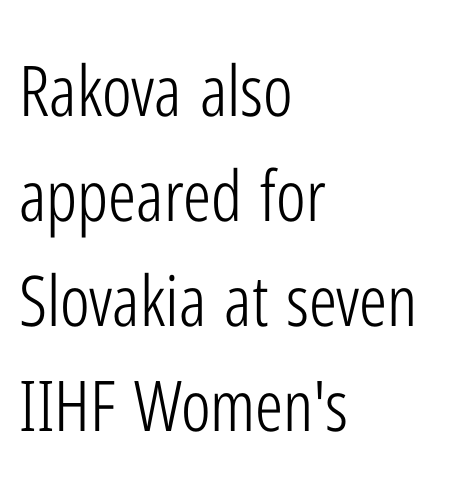
The horizontal fit of the characters is conventional and even. Short and long lines alike share a common starting point at left. How would I describe the line gaps? Plain and ordinary. Does the type have serifs? No, each stem ends abruptly.
